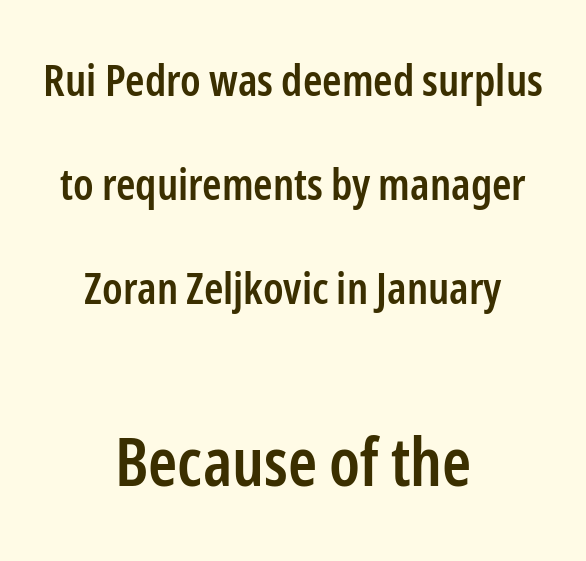
Q: Is the text bold? A: Semi-bold.
Q: Is the text italic (slanted)? A: No, it is upright.
Q: Is the typeface a serif or a sans-serif typeface? A: Sans-serif.
Q: Is the text underlined? A: No.
Q: How is the paragraph aligned? A: Centered.
Q: Is the spacing between letters normal or unusually wide? A: Normal.
Q: Is the spacing between lines tight, normal or loose? A: Loose.
Q: Which block of text is set in a larger size, the first (top) or the second (bottom)? A: The second (bottom) one.
Q: Width (condensed, normal, or wide)? A: Condensed.
Q: Stroke contrast? A: Low.
Q: x-height? A: Medium.
Q: Monospaced? A: No.
